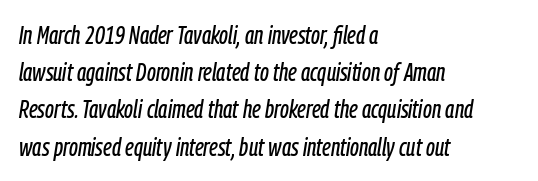
Q: Is the text italic (slanted)? A: Yes, it leans right by about 9 degrees.
Q: Is the text underlined? A: No.
Q: How is the paragraph aligned? A: Left-aligned.
Q: Is the spacing between letters normal or unusually wide? A: Normal.
Q: Is the spacing between lines tight, normal or loose? A: Normal.
